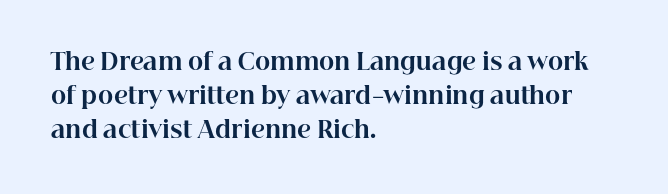
{"italic": "no", "bold": "yes", "underline": "no", "align": "left", "line_spacing": "normal", "line_spacing_ratio": 1.47, "letter_spacing": "normal", "letter_spacing_em": 0.0, "glyph_px": 23}
